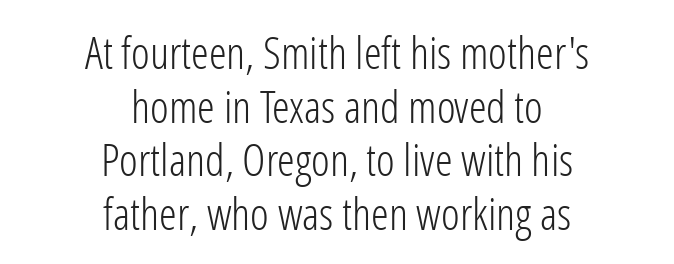
The image shows 45 px light, condensed sans-serif type, upright; set centered, line spacing 1.19x, normal letter spacing, not underlined; low stroke contrast and a medium x-height.
